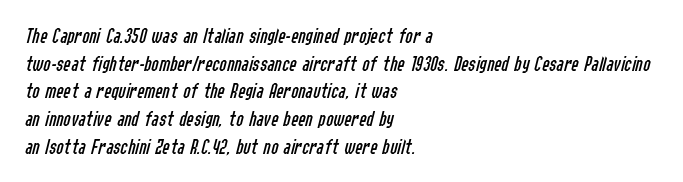
{"italic": "yes", "lean": "right", "slant_degrees": 14, "bold": "no", "underline": "no", "align": "left", "line_spacing": "normal", "line_spacing_ratio": 1.26, "letter_spacing": "normal", "letter_spacing_em": 0.0, "glyph_px": 22}
